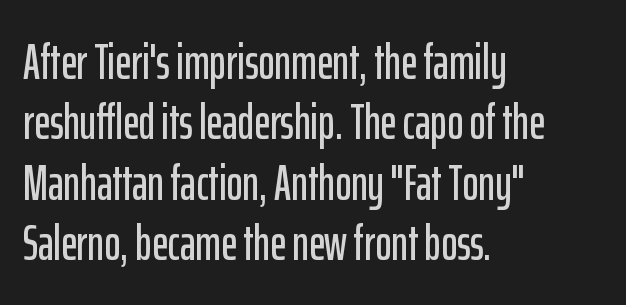
{"serif": "no", "italic": "no", "width": "condensed", "stroke_contrast": "low", "x_height": "medium", "monospaced": "no", "underline": "no", "align": "left", "line_spacing_ratio": 1.23, "letter_spacing": "normal", "letter_spacing_em": 0.0, "glyph_px": 49}
